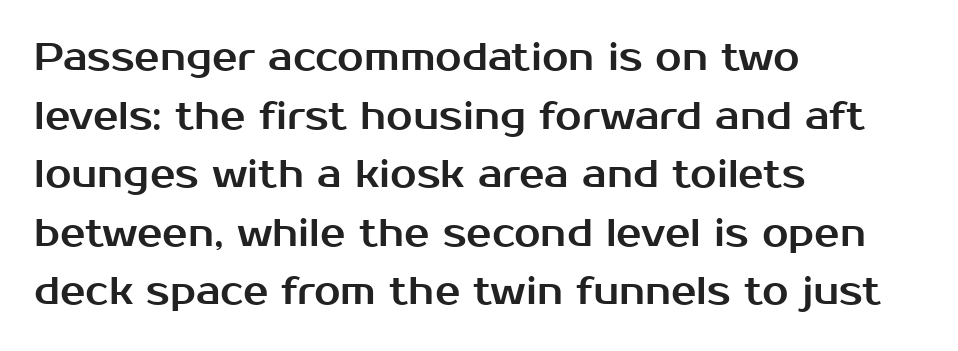
Stroke terminals: plain, sans-serif. No italicization has been applied; the sample stays upright. Is this a fixed-width face? No — the glyphs have proportional, varying widths. Spacing between characters is what you'd get straight out of the box. A clean baseline with only descenders dipping below it.
